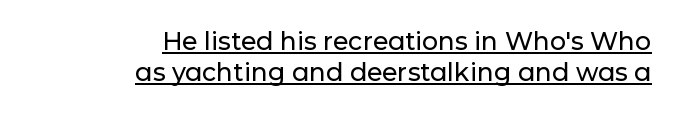
{"italic": "no", "underline": "yes", "align": "right", "line_spacing": "normal", "line_spacing_ratio": 1.26, "letter_spacing": "normal", "letter_spacing_em": 0.0, "glyph_px": 25}
